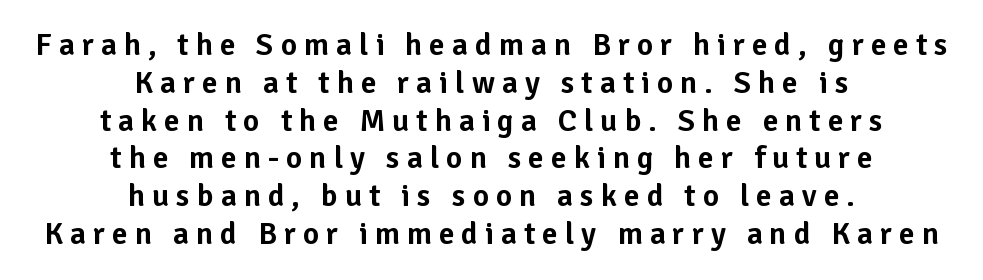
Q: Is the text italic (slanted)? A: No, it is upright.
Q: Is the typeface a serif or a sans-serif typeface? A: Sans-serif.
Q: Is the text underlined? A: No.
Q: How is the paragraph aligned? A: Centered.
Q: Is the spacing between letters normal or unusually wide? A: Unusually wide.
Q: Width (condensed, normal, or wide)? A: Normal.
Q: Stroke contrast? A: Low.
Q: x-height? A: Medium.
Q: Monospaced? A: No.
